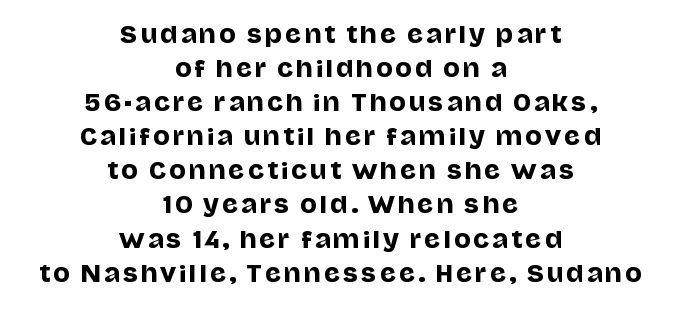
{"italic": "no", "underline": "no", "align": "center", "line_spacing": "normal", "line_spacing_ratio": 1.55, "glyph_px": 22}
